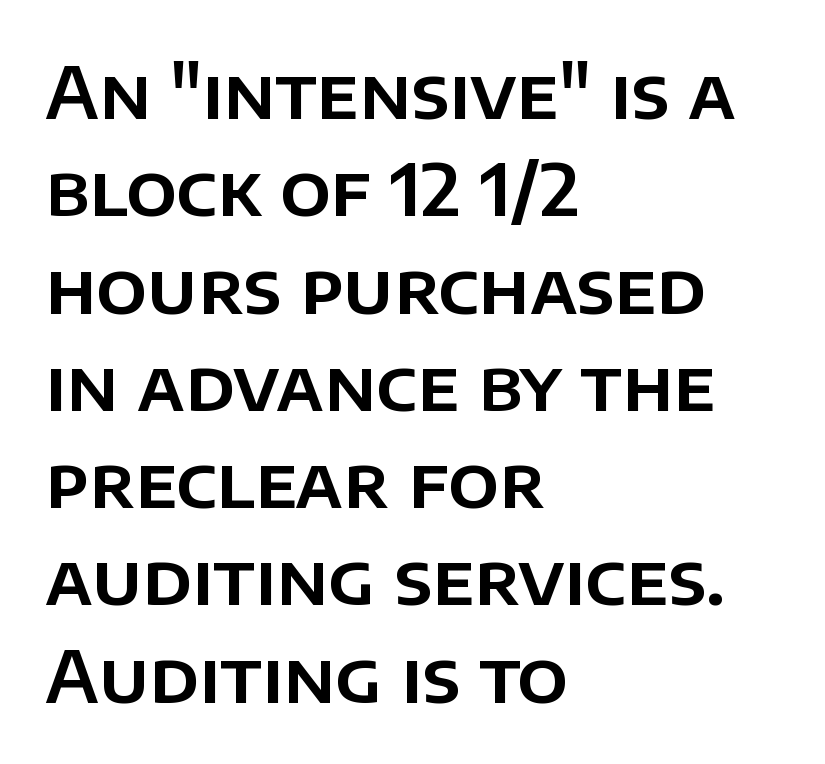
What's the leading like? Ordinary, nothing unusual. The glyphs in this specimen are sans serif. Leftover space on each line is placed entirely after the last word. Glance below the letters and you will spot only blank space.
